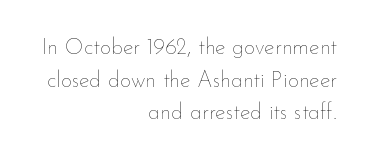
Q: Is the text bold? A: No.
Q: Is the text italic (slanted)? A: No, it is upright.
Q: Is the text underlined? A: No.
Q: How is the paragraph aligned? A: Right-aligned.
Q: Is the spacing between letters normal or unusually wide? A: Normal.
Q: Is the spacing between lines tight, normal or loose? A: Normal.
